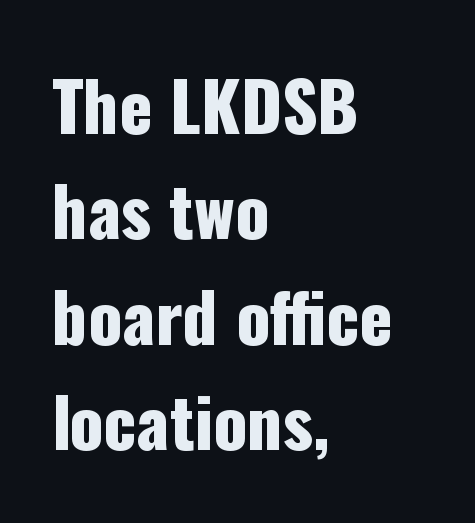
{"serif": "no", "italic": "no", "width": "condensed", "stroke_contrast": "low", "x_height": "medium", "monospaced": "no", "underline": "no", "align": "left", "line_spacing": "normal", "line_spacing_ratio": 1.55, "letter_spacing": "normal", "letter_spacing_em": 0.0, "glyph_px": 68}
